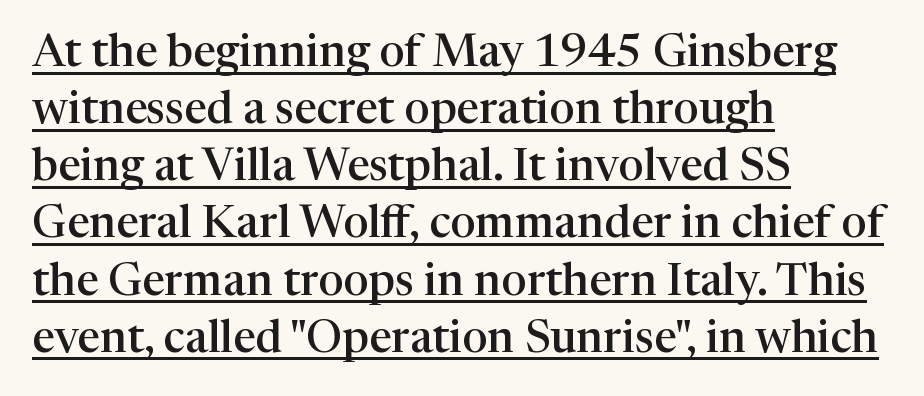
{"serif": "yes", "italic": "no", "bold": "semi", "weight": "semibold", "width": "normal", "stroke_contrast": "high", "x_height": "medium", "monospaced": "no", "underline": "yes", "align": "left", "line_spacing": "normal", "line_spacing_ratio": 1.27, "letter_spacing": "normal", "letter_spacing_em": 0.0, "glyph_px": 45}
